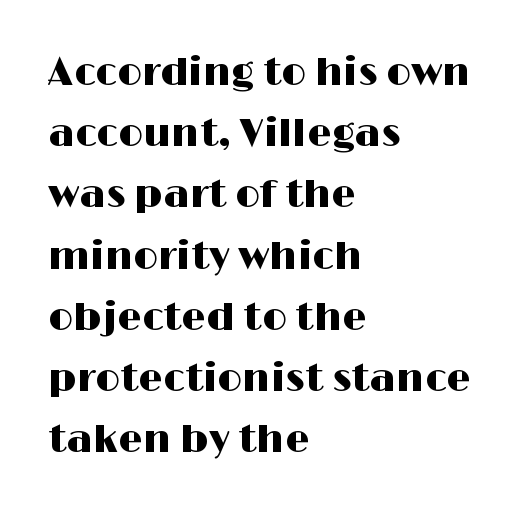
A typesetter would call this zero additional tracking. Leading matches the norm, producing a regular column. Bare-footed words on every line. The axis of the letterforms is exactly vertical. Which margin do the lines hug? The left one — the right edge is uneven.
